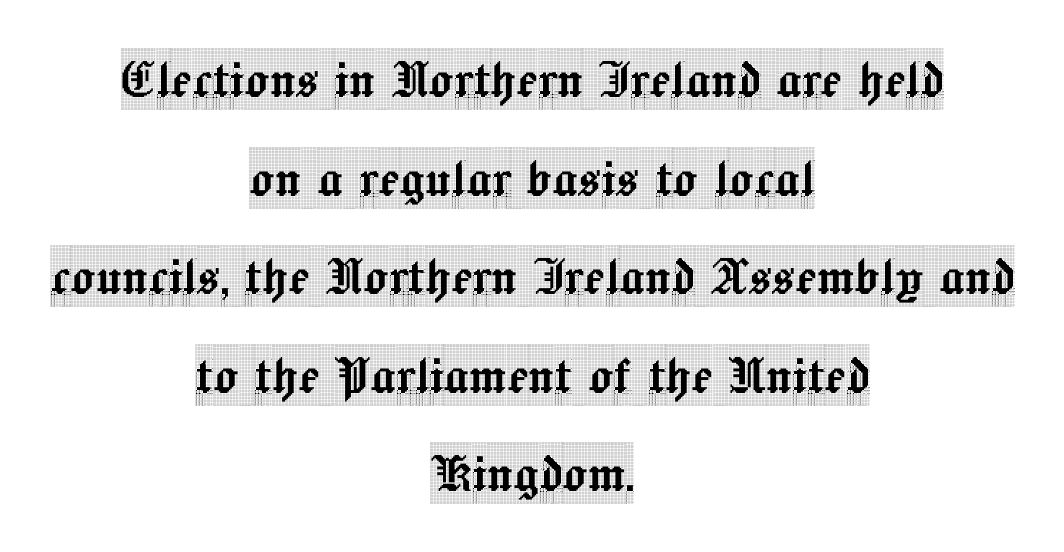
The image shows 62 px condensed serif type, upright; set centered, normal line spacing (1.59x), normal letter spacing, not underlined; a large x-height.
